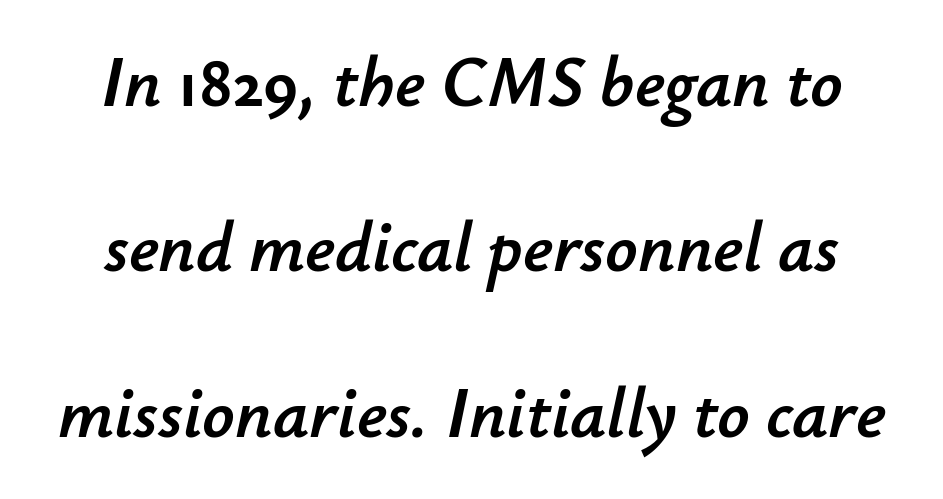
Q: Is the text italic (slanted)? A: Yes, it leans right by about 12 degrees.
Q: Is the text underlined? A: No.
Q: Is the spacing between letters normal or unusually wide? A: Normal.
Q: Is the spacing between lines tight, normal or loose? A: Loose.
Q: Width (condensed, normal, or wide)? A: Normal.
Q: Stroke contrast? A: Low.
Q: x-height? A: Small.
Q: Monospaced? A: No.
